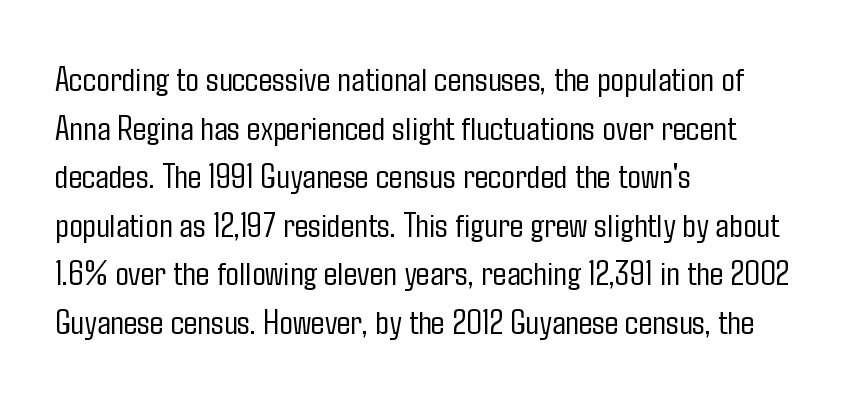
The rendering uses a moderate line-height, typical for paragraphs. You could not count columns in this text — the font is proportionally spaced. Is the stroke heavy? The answer is a plain regular-or-lighter. Layout note: lines flush left. Characters follow at the spacing the type designer built in. The space directly below the letters is spotless.
